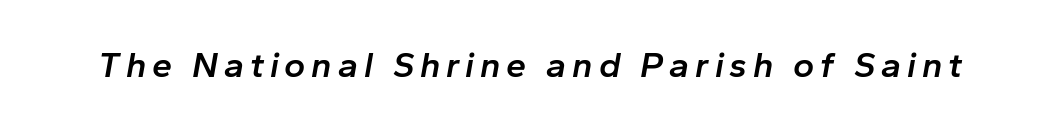
The image shows 36 px semibold type, italic (leaning right); set not underlined; low stroke contrast and a medium x-height.
